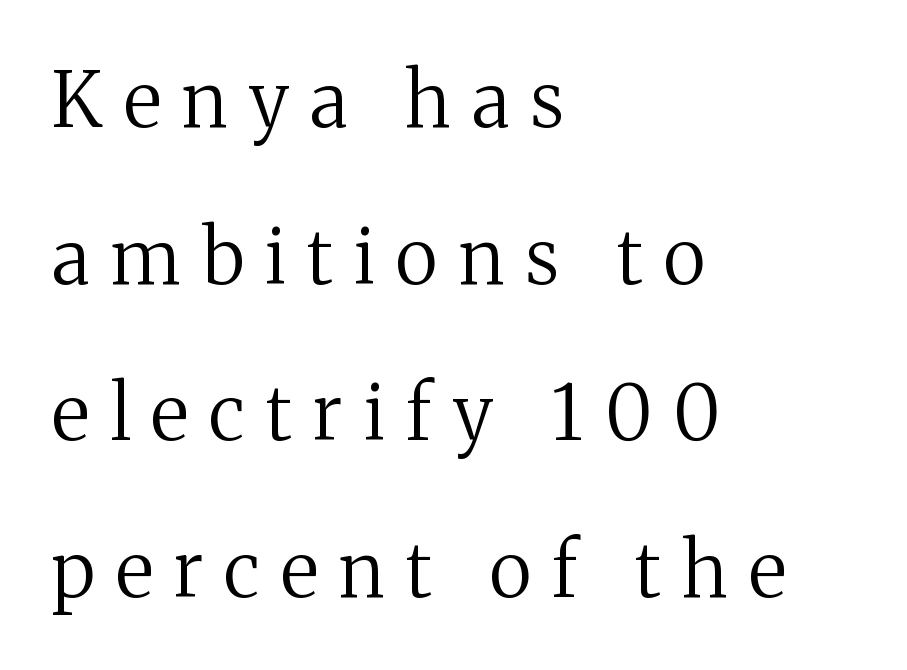
The gaps between neighbouring characters are conspicuously large. Stroke mass is kept to a normal reading level or below. Horizontally, the lines are justified to the leading edge only. A clean baseline with only descenders dipping below it. Notice the wide empty band between every row — that's loose leading.
